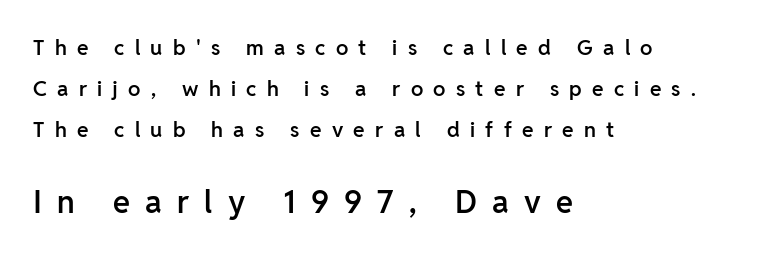
{"serif": "no", "italic": "no", "bold": "semi", "weight": "semibold", "width": "normal", "stroke_contrast": "low", "x_height": "medium", "monospaced": "no", "underline": "no", "align": "left", "line_spacing": "loose", "line_spacing_ratio": 1.95, "letter_spacing": "wide", "letter_spacing_em": 0.49, "larger_block": "second", "size_ratio": 1.48, "glyph_px": 31}
